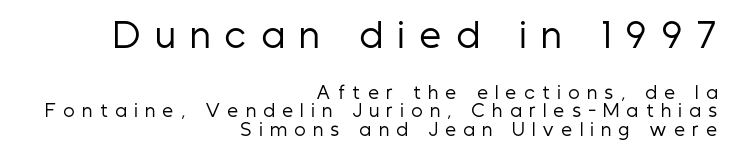
The image shows 34 px regular-weight, condensed sans-serif type, upright; set right-aligned, tight line spacing (1.1x), unusually wide letter spacing (+0.45 em), not underlined; the first (top) block is 2.0x larger; low stroke contrast and a medium x-height.
